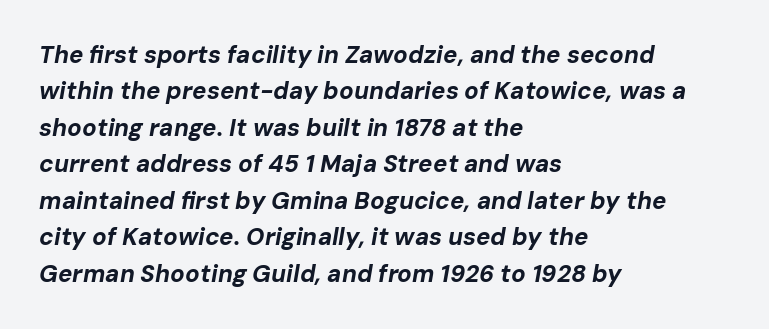
Q: Is the text bold? A: Yes.
Q: Is the text italic (slanted)? A: Yes, it leans right by about 10 degrees.
Q: Is the text underlined? A: No.
Q: How is the paragraph aligned? A: Left-aligned.
Q: Is the spacing between letters normal or unusually wide? A: Normal.
Q: Is the spacing between lines tight, normal or loose? A: Normal.
